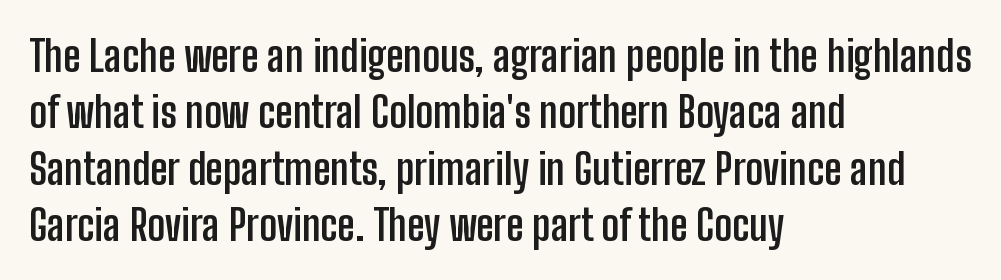
No italicization has been applied; the sample stays upright. The face used here is rendered with its standard letterfit. Typeset ragged right — the left edge is the straight one. The glyphs have the mass of a bold cut. Check where the strokes stop: nothing finishes them off — pure sans. The vertical gap from one line to the next is medium.
